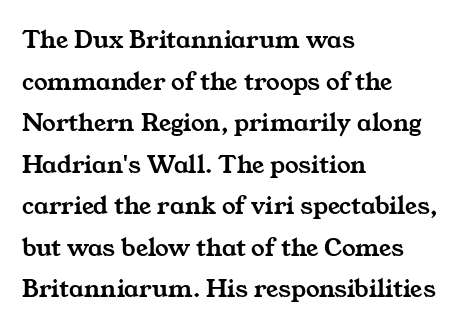
{"underline": "no", "align": "left", "line_spacing": "normal", "line_spacing_ratio": 1.54, "letter_spacing": "normal", "letter_spacing_em": 0.0, "glyph_px": 27}
